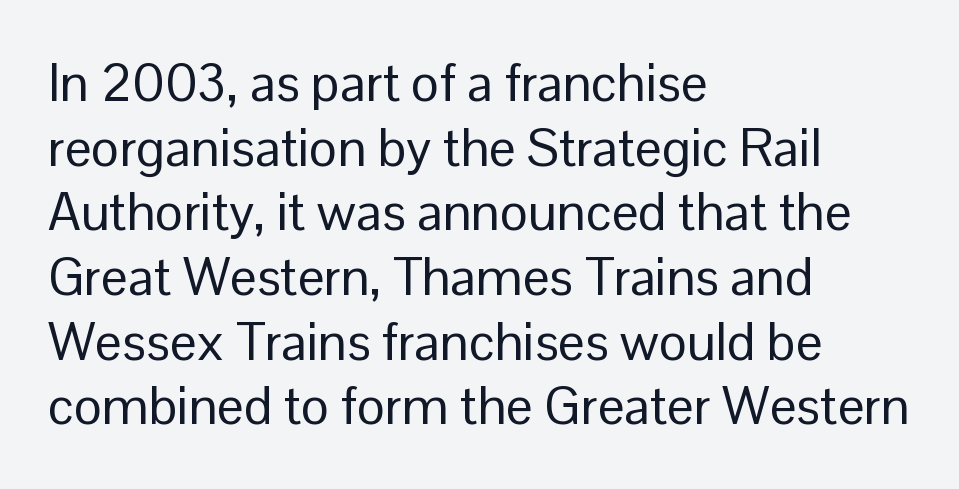
Q: Is the text bold? A: No.
Q: Is the text italic (slanted)? A: No, it is upright.
Q: Is the typeface a serif or a sans-serif typeface? A: Sans-serif.
Q: Is the text underlined? A: No.
Q: How is the paragraph aligned? A: Left-aligned.
Q: Is the spacing between letters normal or unusually wide? A: Normal.
Q: Width (condensed, normal, or wide)? A: Normal.
Q: Stroke contrast? A: Low.
Q: x-height? A: Medium.
Q: Monospaced? A: No.
